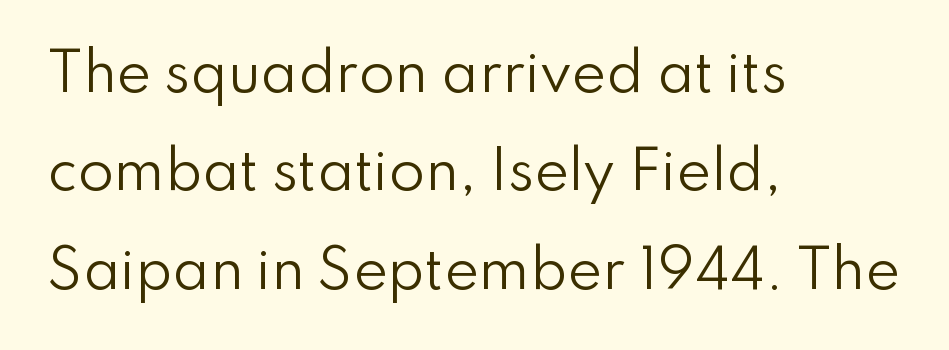
{"serif": "no", "italic": "no", "bold": "no", "weight": "regular", "width": "normal", "stroke_contrast": "low", "x_height": "small", "monospaced": "no", "underline": "no", "align": "left", "line_spacing_ratio": 1.89, "letter_spacing": "normal", "letter_spacing_em": 0.0, "glyph_px": 52}
